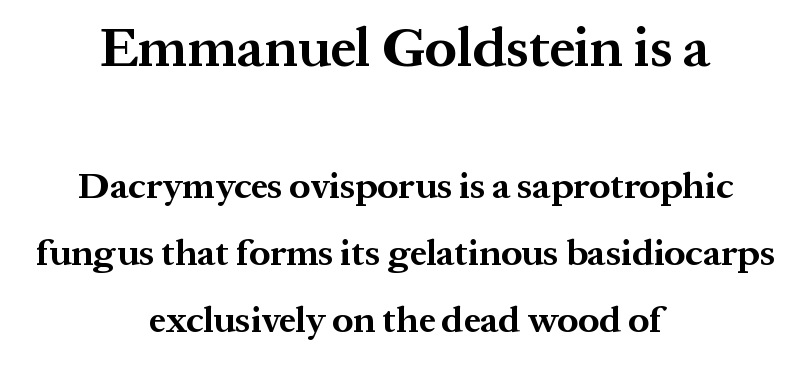
The image shows 56 px bold serif type, upright; set centered, line spacing 1.82x, normal letter spacing, not underlined; the first (top) block is 1.51x larger; medium stroke contrast and a medium x-height.
